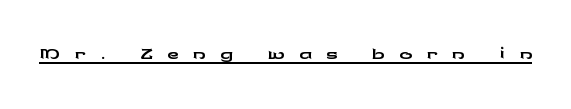
The image shows 32 px wide sans-serif type, upright; set unusually wide letter spacing (+0.44 em), underlined; low stroke contrast and a medium x-height.
